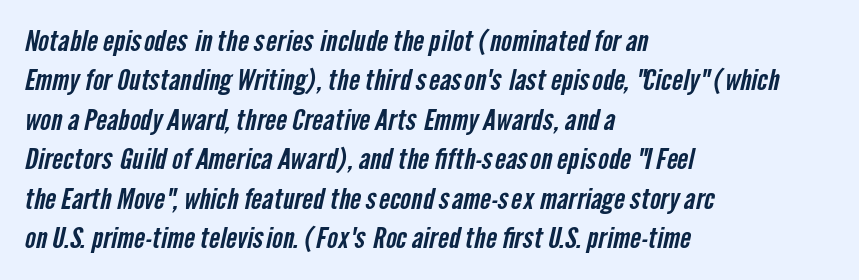
The image shows 29 px condensed sans-serif type; set left-aligned, normal line spacing (1.36x), normal letter spacing, not underlined; low stroke contrast and a medium x-height.
